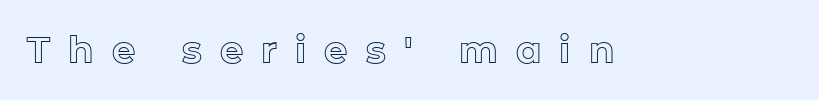
The image shows 37 px text type, upright; set unusually wide letter spacing (+0.49 em), not underlined; a medium x-height.
